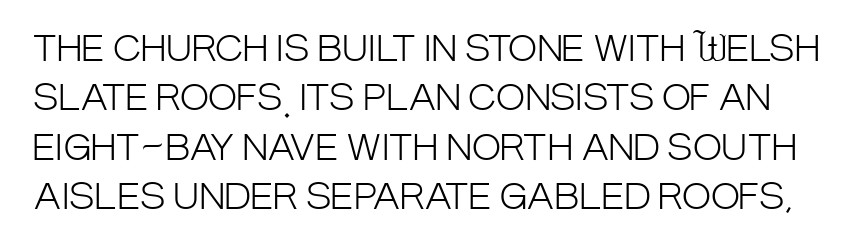
The image shows 35 px light, condensed sans-serif type, upright; set normal line spacing (1.41x), normal letter spacing, not underlined; low stroke contrast and a large x-height.
